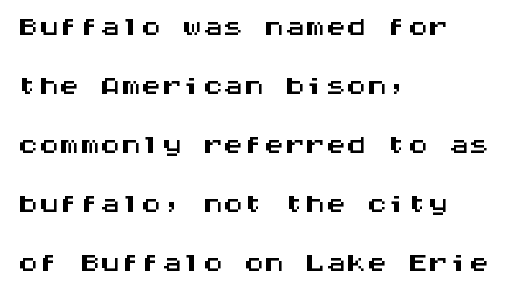
Q: Is the text italic (slanted)? A: No, it is upright.
Q: Is the typeface a serif or a sans-serif typeface? A: Sans-serif.
Q: Is the text underlined? A: No.
Q: How is the paragraph aligned? A: Left-aligned.
Q: Is the spacing between letters normal or unusually wide? A: Normal.
Q: Is the spacing between lines tight, normal or loose? A: Normal.
Q: Width (condensed, normal, or wide)? A: Wide.
Q: Stroke contrast? A: Medium.
Q: x-height? A: Large.
Q: Monospaced? A: Yes.
